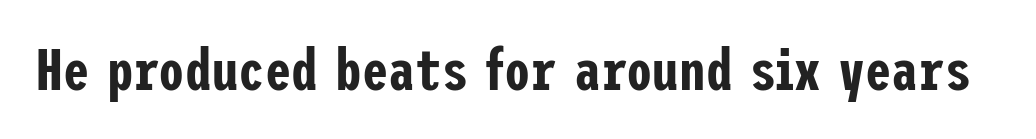
Q: Is the text italic (slanted)? A: No, it is upright.
Q: Is the typeface a serif or a sans-serif typeface? A: Sans-serif.
Q: Is the text underlined? A: No.
Q: Is the spacing between letters normal or unusually wide? A: Normal.
Q: Width (condensed, normal, or wide)? A: Condensed.
Q: Stroke contrast? A: Low.
Q: x-height? A: Medium.
